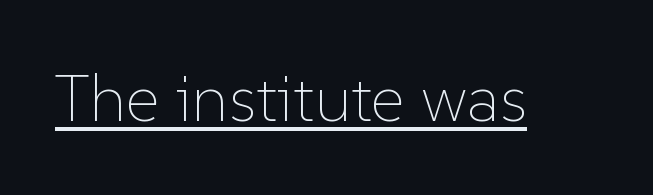
The image shows 67 px thin type, upright; set normal letter spacing, underlined; low stroke contrast and a medium x-height.
